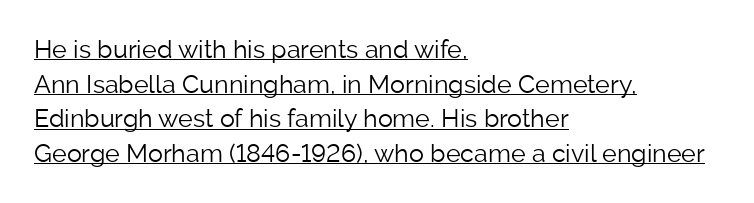
Q: Is the text bold? A: No.
Q: Is the text italic (slanted)? A: No, it is upright.
Q: Is the text underlined? A: Yes.
Q: How is the paragraph aligned? A: Left-aligned.
Q: Is the spacing between letters normal or unusually wide? A: Normal.
Q: Is the spacing between lines tight, normal or loose? A: Normal.
